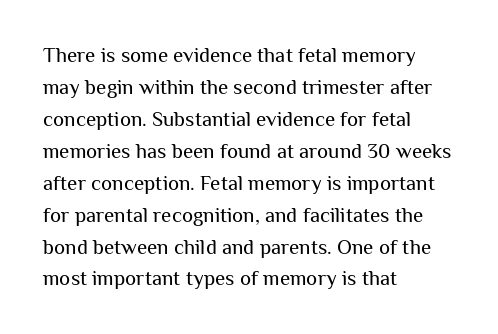
Q: Is the text bold? A: No.
Q: Is the text italic (slanted)? A: No, it is upright.
Q: Is the text underlined? A: No.
Q: How is the paragraph aligned? A: Left-aligned.
Q: Is the spacing between letters normal or unusually wide? A: Normal.
Q: Is the spacing between lines tight, normal or loose? A: Normal.
